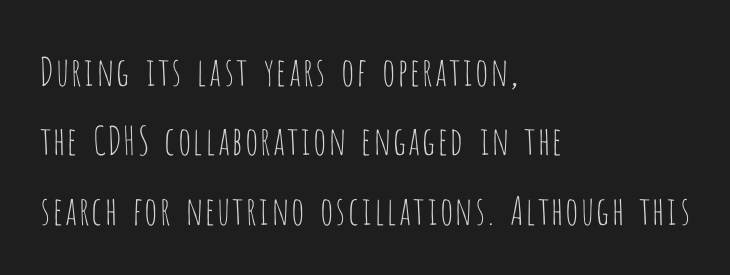
{"serif": "no", "italic": "no", "bold": "no", "weight": "thin", "width": "condensed", "stroke_contrast": "low", "x_height": "large", "monospaced": "no", "underline": "no", "align": "left", "line_spacing_ratio": 1.78, "letter_spacing": "normal", "letter_spacing_em": 0.0, "glyph_px": 39}
